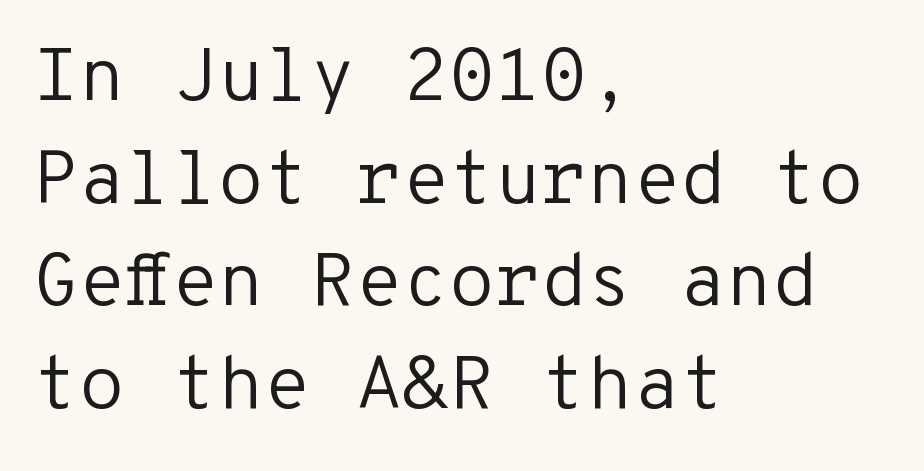
Q: Is the text bold? A: No.
Q: Is the text italic (slanted)? A: No, it is upright.
Q: Is the typeface a serif or a sans-serif typeface? A: Sans-serif.
Q: Is the text underlined? A: No.
Q: How is the paragraph aligned? A: Left-aligned.
Q: Is the spacing between letters normal or unusually wide? A: Normal.
Q: Is the spacing between lines tight, normal or loose? A: Normal.
Q: Width (condensed, normal, or wide)? A: Normal.
Q: Stroke contrast? A: Low.
Q: x-height? A: Medium.
Q: Monospaced? A: Yes.
